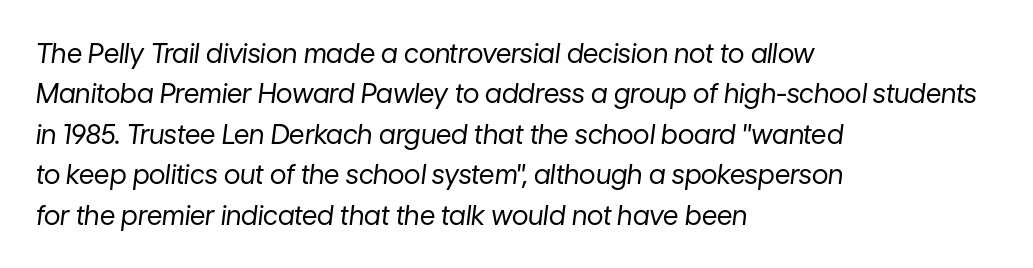
{"italic": "yes", "lean": "right", "slant_degrees": 7, "bold": "no", "underline": "no", "align": "left", "line_spacing": "normal", "line_spacing_ratio": 1.5, "letter_spacing": "normal", "letter_spacing_em": 0.0, "glyph_px": 27}
